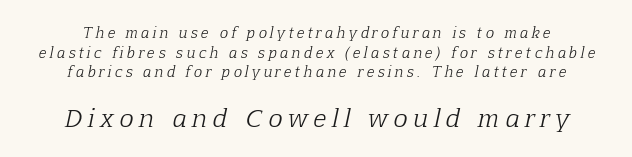
Q: Is the text bold? A: No.
Q: Is the text italic (slanted)? A: Yes, it leans right by about 12 degrees.
Q: Is the text underlined? A: No.
Q: How is the paragraph aligned? A: Centered.
Q: Is the spacing between letters normal or unusually wide? A: Unusually wide.
Q: Is the spacing between lines tight, normal or loose? A: Normal.
Q: Which block of text is set in a larger size, the first (top) or the second (bottom)? A: The second (bottom) one.
